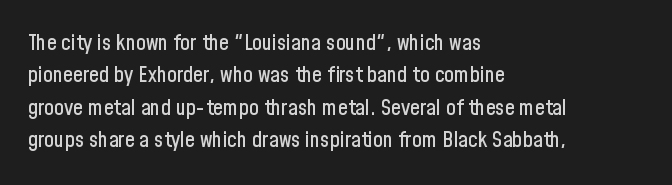
Q: Is the text italic (slanted)? A: No, it is upright.
Q: Is the text underlined? A: No.
Q: How is the paragraph aligned? A: Left-aligned.
Q: Is the spacing between letters normal or unusually wide? A: Normal.
Q: Is the spacing between lines tight, normal or loose? A: Normal.
